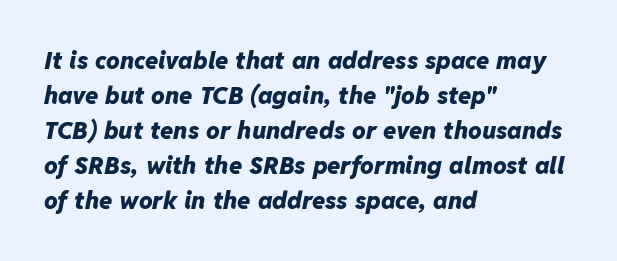
This is heavy type, rendered in bold. Nothing unusual about the tracking: characters are spaced as the font intends. Just letters on the line, the space beneath them empty. Rows of type keep a routine distance in the vertical direction. The setting favours the left margin, as ordinary paragraphs usually do. The typography opts for an oblique posture over an upright one.
